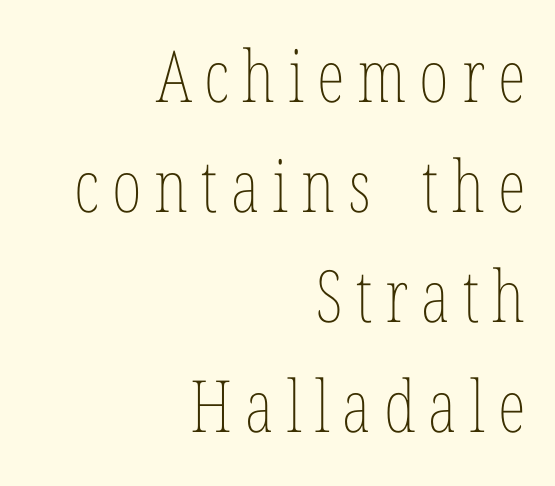
The image shows 72 px thin, condensed type, upright; set right-aligned, normal line spacing (1.53x), not underlined; low stroke contrast and a medium x-height.
